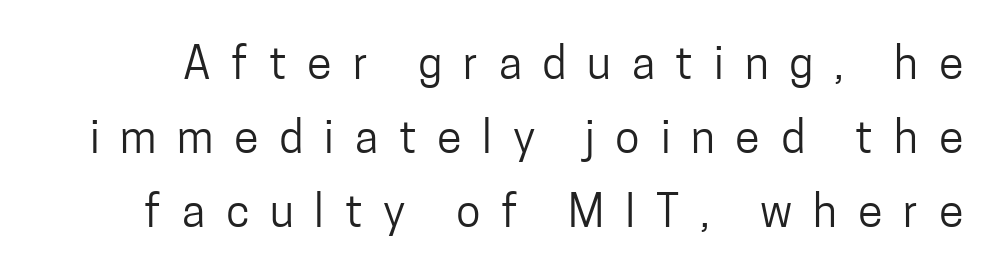
The image shows 45 px regular-weight, condensed sans-serif type, upright; set normal line spacing (1.65x), unusually wide letter spacing (+0.46 em), not underlined; low stroke contrast and a medium x-height.
